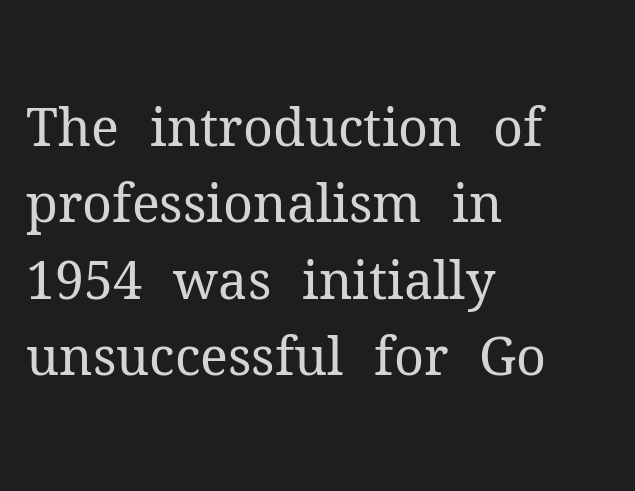
The image shows 52 px regular-weight serif type, upright; set left-aligned, normal line spacing (1.47x), normal letter spacing, not underlined; medium stroke contrast and a medium x-height.
